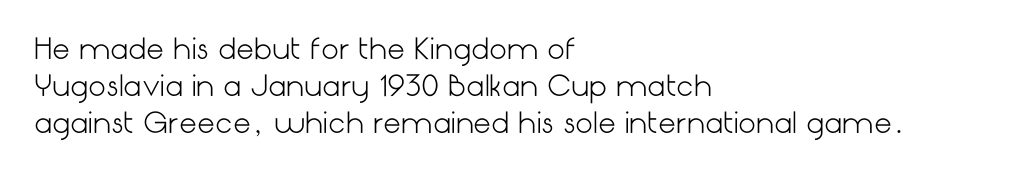
The image shows 28 px light sans-serif type, upright; set left-aligned, normal line spacing (1.33x), normal letter spacing, not underlined; low stroke contrast and a medium x-height.
